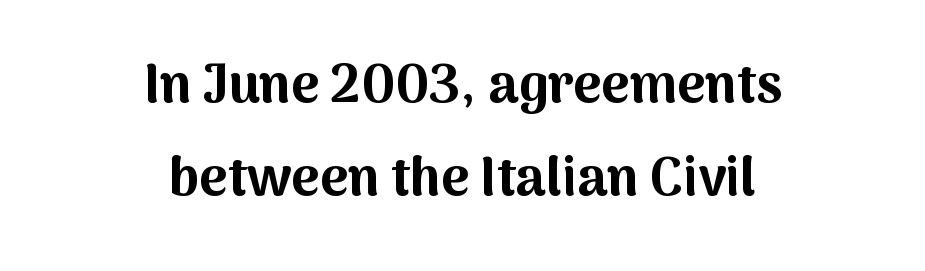
Inter-character spacing is left at the font's built-in metrics. A typesetter would mark this as roman, not italic. A typesetter would call this proportional, since set widths differ per character. The rendering positions every line midway between the sides. The glyphs in this specimen are sans serif. Compared with an ordinary text face, these strokes are far heavier — a full bold.
